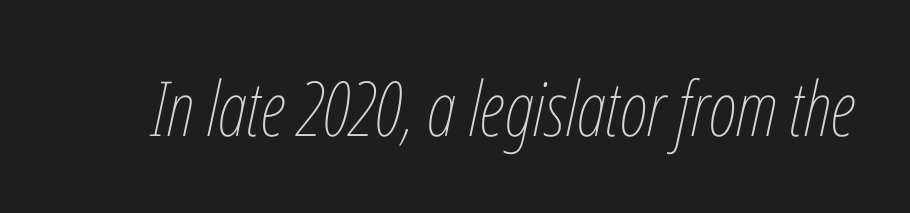
Q: Is the text bold? A: No.
Q: Is the text italic (slanted)? A: Yes, it leans right by about 12 degrees.
Q: Is the text underlined? A: No.
Q: Is the spacing between letters normal or unusually wide? A: Normal.
Q: Width (condensed, normal, or wide)? A: Condensed.
Q: Stroke contrast? A: Low.
Q: x-height? A: Medium.
Q: Monospaced? A: No.
